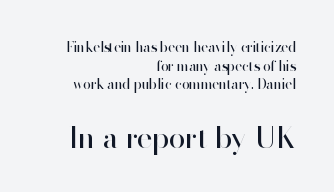
Q: Is the text bold? A: No.
Q: Is the text italic (slanted)? A: No, it is upright.
Q: Is the typeface a serif or a sans-serif typeface? A: Sans-serif.
Q: Is the text underlined? A: No.
Q: How is the paragraph aligned? A: Right-aligned.
Q: Is the spacing between letters normal or unusually wide? A: Normal.
Q: Is the spacing between lines tight, normal or loose? A: Normal.
Q: Which block of text is set in a larger size, the first (top) or the second (bottom)? A: The second (bottom) one.
Q: Width (condensed, normal, or wide)? A: Normal.
Q: Stroke contrast? A: High.
Q: x-height? A: Small.
Q: Monospaced? A: No.
